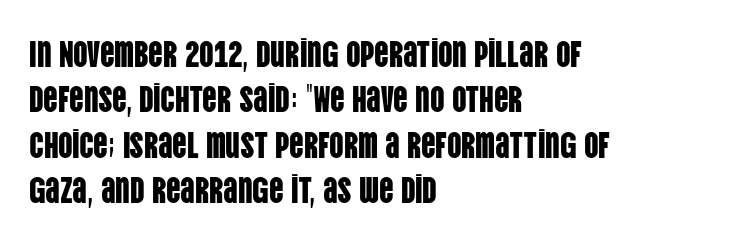
The image shows 36 px condensed sans-serif type, upright; set left-aligned, normal line spacing (1.26x), normal letter spacing, not underlined; low stroke contrast and a large x-height.
